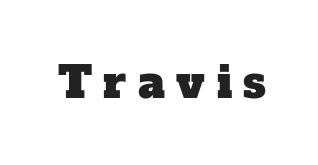
Serif or sans? Serif — the stroke terminals have little feet. Each row of text sits above clean, open space. Tracking value appears strongly positive — letters spread wide. Think of a printed novel: that variable character pitch is what you see here.
